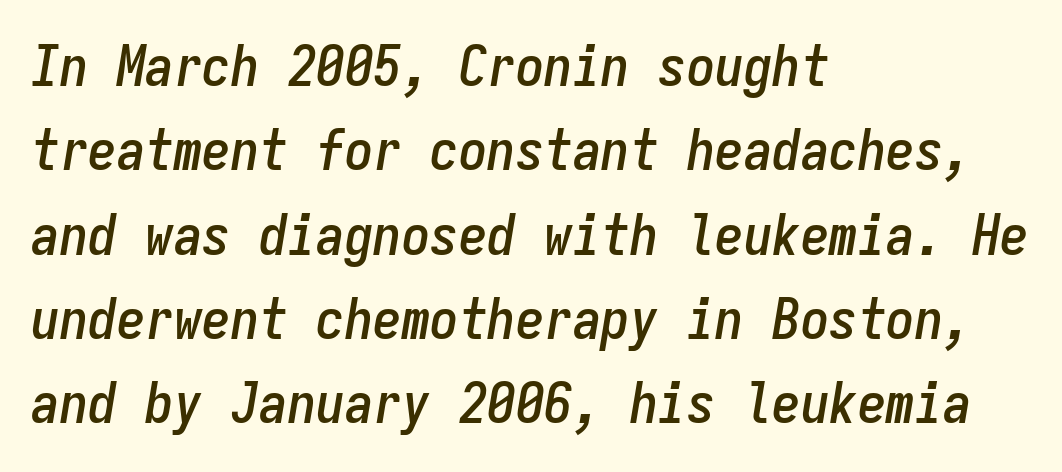
Q: Is the text italic (slanted)? A: Yes, it leans right by about 9 degrees.
Q: Is the text underlined? A: No.
Q: How is the paragraph aligned? A: Left-aligned.
Q: Is the spacing between letters normal or unusually wide? A: Normal.
Q: Is the spacing between lines tight, normal or loose? A: Normal.
Q: Width (condensed, normal, or wide)? A: Condensed.
Q: Stroke contrast? A: Low.
Q: x-height? A: Medium.
Q: Monospaced? A: Yes.
